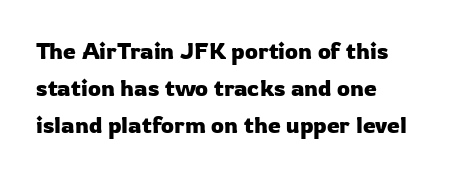
Typeset ragged right — the left edge is the straight one. The specimen omits any rule beneath the text block's lines. The gaps between neighbouring characters are ordinary and unremarkable. Italic: no, the glyphs are upright roman.
